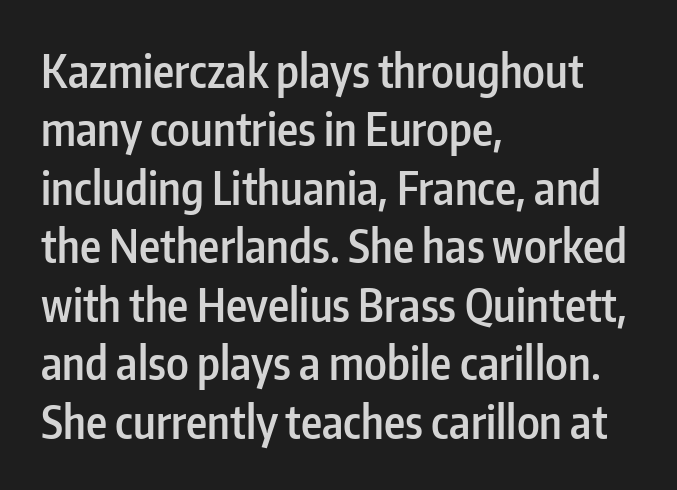
Q: Is the text bold? A: Semi-bold.
Q: Is the text italic (slanted)? A: No, it is upright.
Q: Is the typeface a serif or a sans-serif typeface? A: Sans-serif.
Q: Is the text underlined? A: No.
Q: How is the paragraph aligned? A: Left-aligned.
Q: Is the spacing between letters normal or unusually wide? A: Normal.
Q: Is the spacing between lines tight, normal or loose? A: Normal.
Q: Width (condensed, normal, or wide)? A: Condensed.
Q: Stroke contrast? A: Low.
Q: x-height? A: Medium.
Q: Monospaced? A: No.
